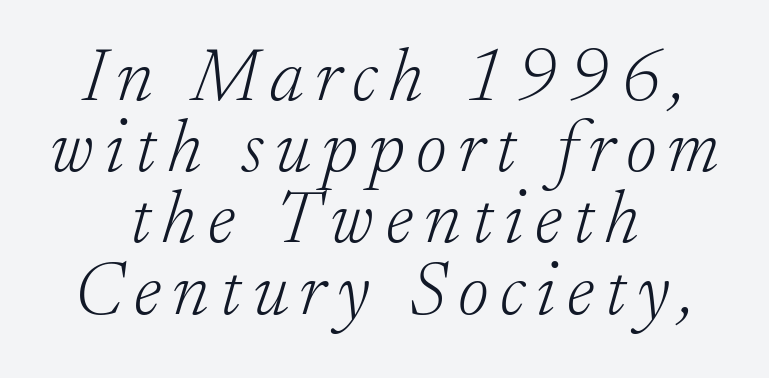
Varying glyph widths throughout — classic text-font behaviour. Each letter's strokes conclude with small projecting serifs. It's the slanting kind of type. If you folded the block vertically in half, each line would mirror itself in length. Weight: regular or lighter.
